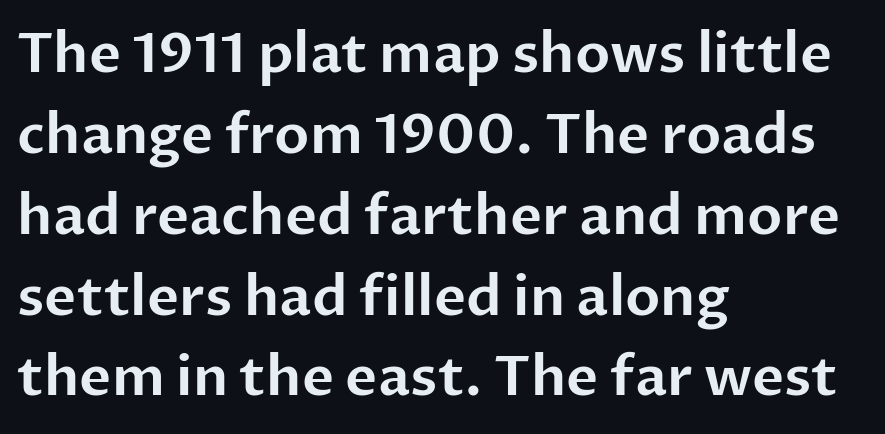
Q: Is the text italic (slanted)? A: No, it is upright.
Q: Is the typeface a serif or a sans-serif typeface? A: Sans-serif.
Q: Is the text underlined? A: No.
Q: How is the paragraph aligned? A: Left-aligned.
Q: Is the spacing between letters normal or unusually wide? A: Normal.
Q: Is the spacing between lines tight, normal or loose? A: Normal.
Q: Width (condensed, normal, or wide)? A: Normal.
Q: Stroke contrast? A: Low.
Q: x-height? A: Medium.
Q: Monospaced? A: No.
